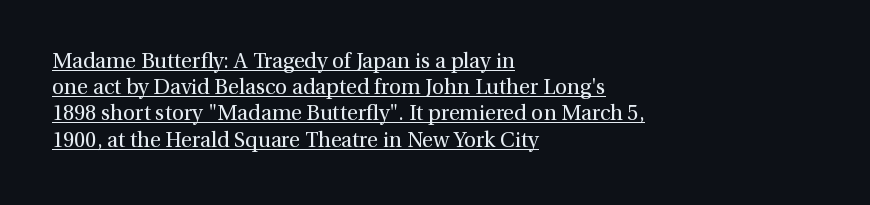
Q: Is the text bold? A: No.
Q: Is the text italic (slanted)? A: No, it is upright.
Q: Is the text underlined? A: Yes.
Q: How is the paragraph aligned? A: Left-aligned.
Q: Is the spacing between letters normal or unusually wide? A: Normal.
Q: Is the spacing between lines tight, normal or loose? A: Normal.
